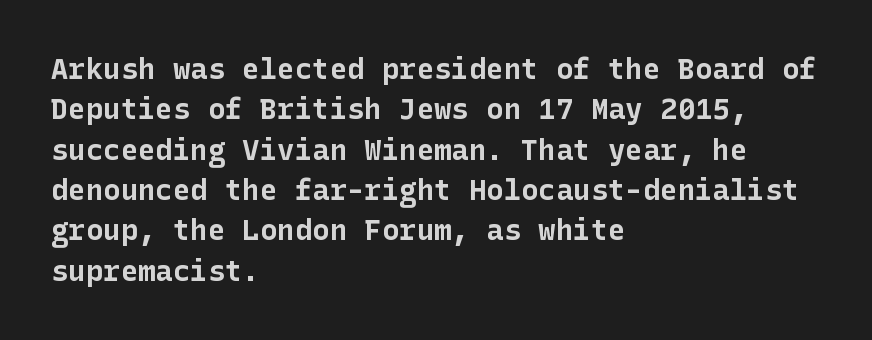
Q: Is the text bold? A: Yes.
Q: Is the text italic (slanted)? A: No, it is upright.
Q: Is the typeface a serif or a sans-serif typeface? A: Sans-serif.
Q: Is the text underlined? A: No.
Q: How is the paragraph aligned? A: Left-aligned.
Q: Is the spacing between letters normal or unusually wide? A: Normal.
Q: Is the spacing between lines tight, normal or loose? A: Normal.
Q: Width (condensed, normal, or wide)? A: Normal.
Q: Stroke contrast? A: Low.
Q: x-height? A: Medium.
